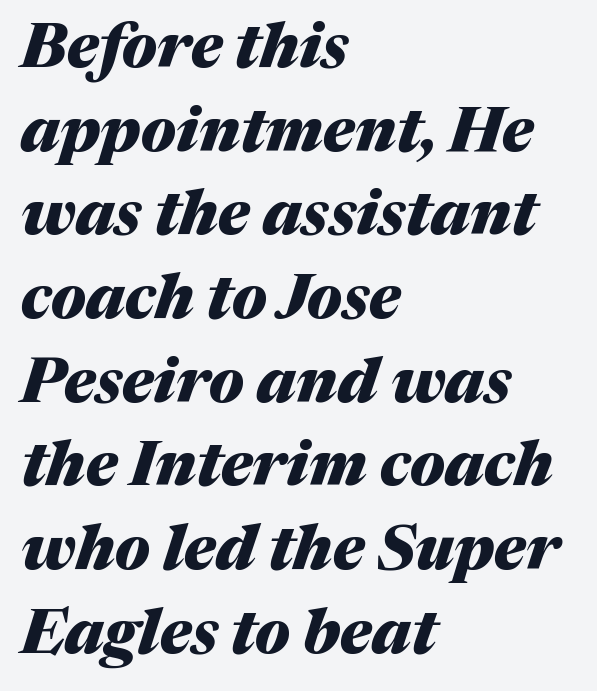
The image shows 62 px heavy type, italic (leaning right); set left-aligned, normal line spacing (1.35x), normal letter spacing, not underlined; medium stroke contrast and a medium x-height.
